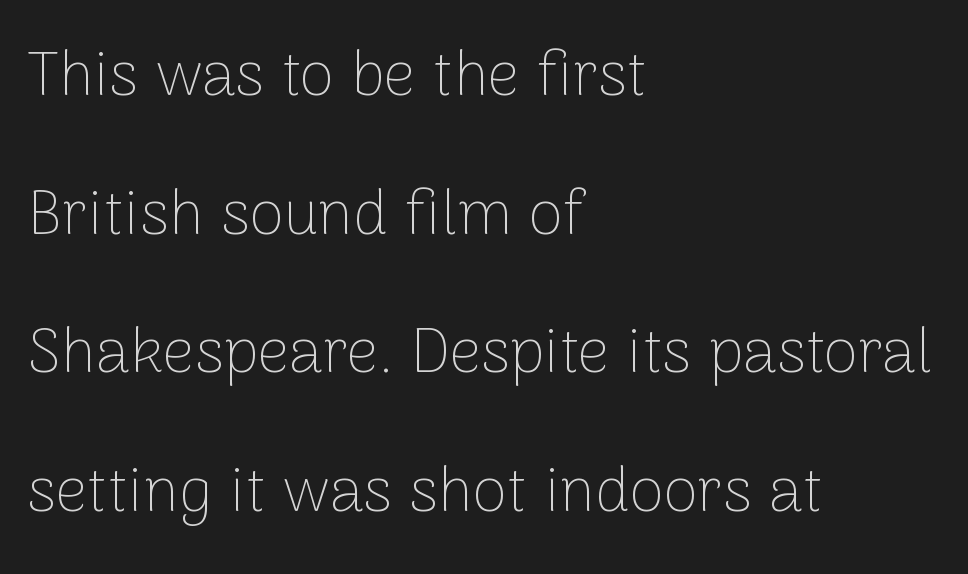
The characters display no serif detailing; their extremities are plain. The typeface has the unassuming heft of standard copy or less. One glance says open: line gaps are wider than usual. The typography opts for an upright posture over an oblique one. Just letters on the line, the space beneath them empty. The passage shown is typed in a proportional face where columns would drift.
